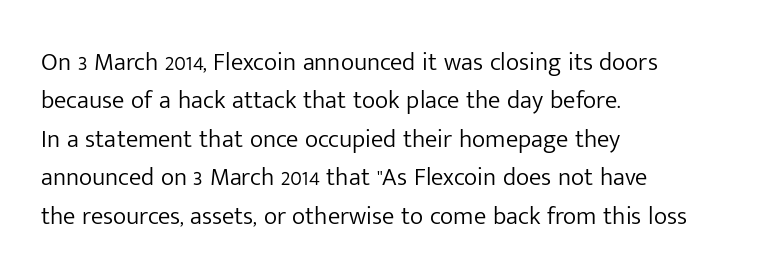
The image shows 25 px text type, upright; set left-aligned, normal line spacing (1.54x), normal letter spacing, not underlined.
